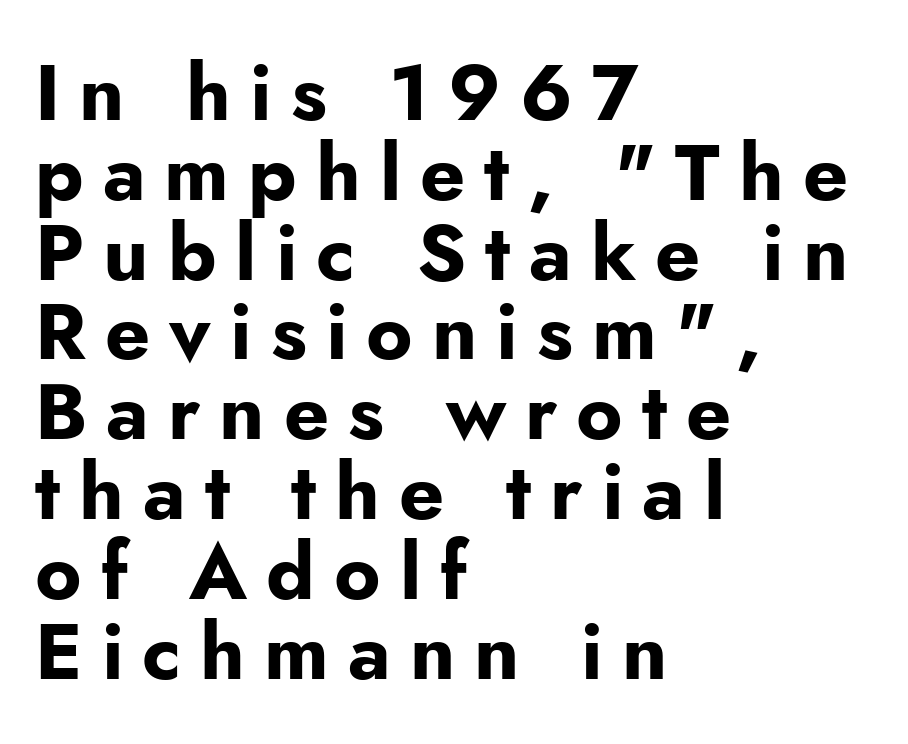
The image shows 79 px bold sans-serif type, upright; set left-aligned, tight line spacing (1.01x), unusually wide letter spacing (+0.24 em), not underlined; low stroke contrast and a small x-height.
